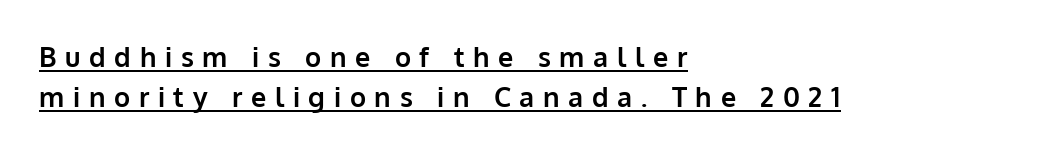
The passage shown has open, widely tracked lettering throughout. Notice how a bar underscores the lettering throughout. Casual observation: everything's shoved over to the left. Interline gaps are of average width in this sample.
